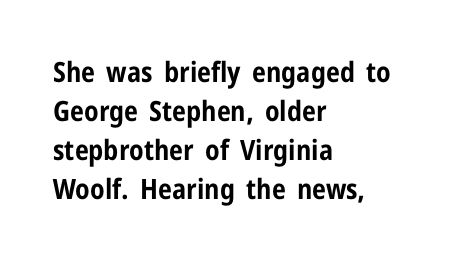
Q: Is the text bold? A: Yes.
Q: Is the text italic (slanted)? A: No, it is upright.
Q: Is the typeface a serif or a sans-serif typeface? A: Sans-serif.
Q: Is the text underlined? A: No.
Q: How is the paragraph aligned? A: Left-aligned.
Q: Is the spacing between letters normal or unusually wide? A: Normal.
Q: Is the spacing between lines tight, normal or loose? A: Normal.
Q: Width (condensed, normal, or wide)? A: Condensed.
Q: Stroke contrast? A: Low.
Q: x-height? A: Medium.
Q: Monospaced? A: No.
